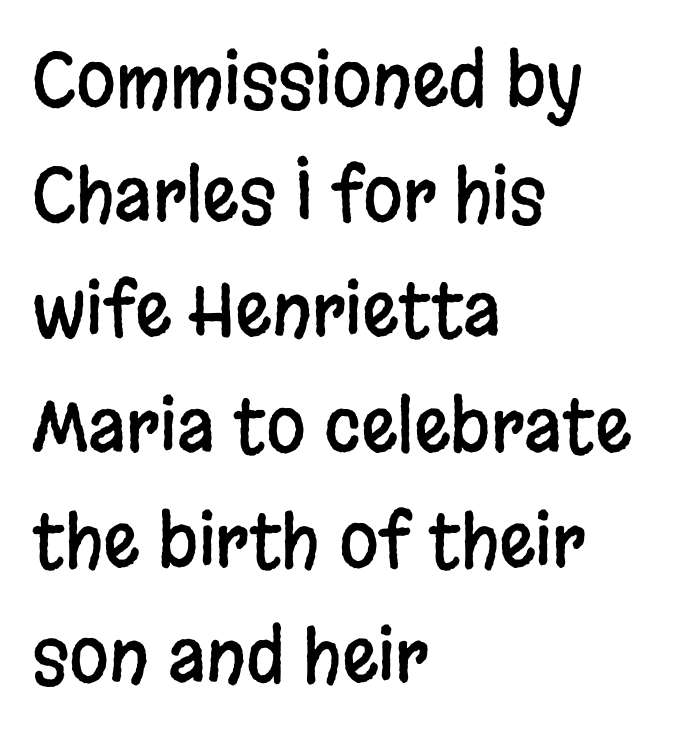
The image shows 72 px condensed sans-serif type, upright; set left-aligned, normal line spacing (1.6x), normal letter spacing, not underlined; low stroke contrast and a large x-height.
